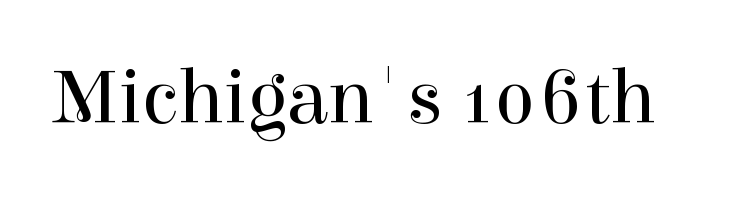
{"serif": "yes", "italic": "no", "bold": "no", "weight": "regular", "width": "normal", "stroke_contrast": "high", "x_height": "medium", "monospaced": "no", "underline": "no", "letter_spacing": "normal", "letter_spacing_em": 0.0, "glyph_px": 78}
